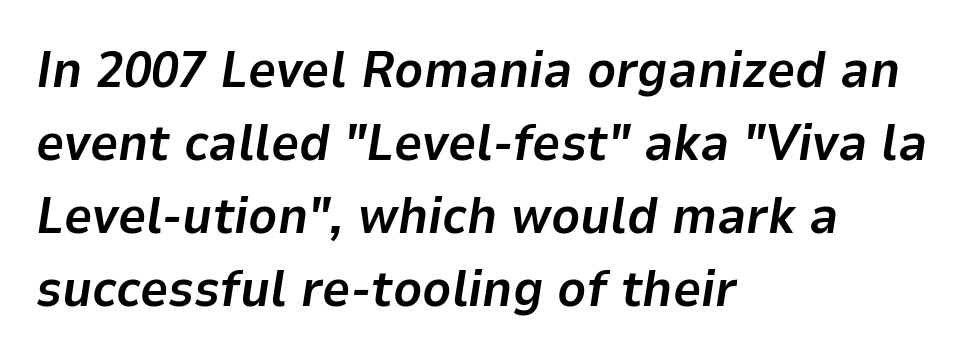
Check the space under the baseline: it is left empty. Typesetter's note: full bold, strokes at maximum text heaviness. The rendering uses natural spacing where letterforms have individual widths. The typesetter chose a ragged-right arrangement here. Vertically, the passage feels balanced, rows spaced as you'd expect. Each word holds together tightly as a unit, with standard inter-letter gaps.
